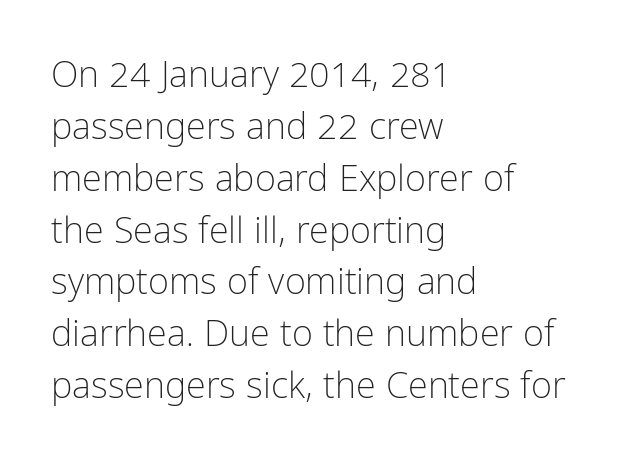
The image shows 36 px light, condensed sans-serif type, upright; set left-aligned, normal line spacing (1.44x), normal letter spacing, not underlined; low stroke contrast and a medium x-height.
